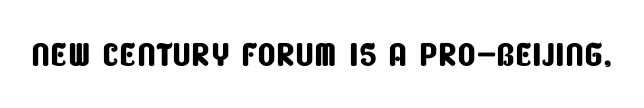
Each word holds together tightly as a unit, with standard inter-letter gaps. I'd call this a sans setting — the letters go barefoot. Think of a printed novel: that variable character pitch is what you see here. No word sits above an underline.
